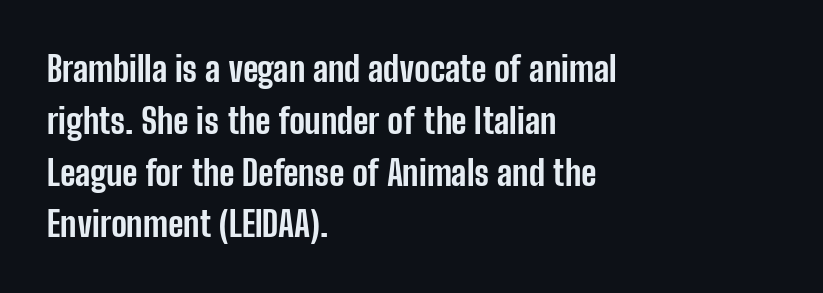
{"serif": "no", "italic": "no", "bold": "yes", "weight": "bold", "width": "condensed", "stroke_contrast": "low", "x_height": "medium", "monospaced": "no", "underline": "no", "align": "left", "line_spacing": "normal", "line_spacing_ratio": 1.48, "letter_spacing": "normal", "letter_spacing_em": 0.0, "glyph_px": 35}
